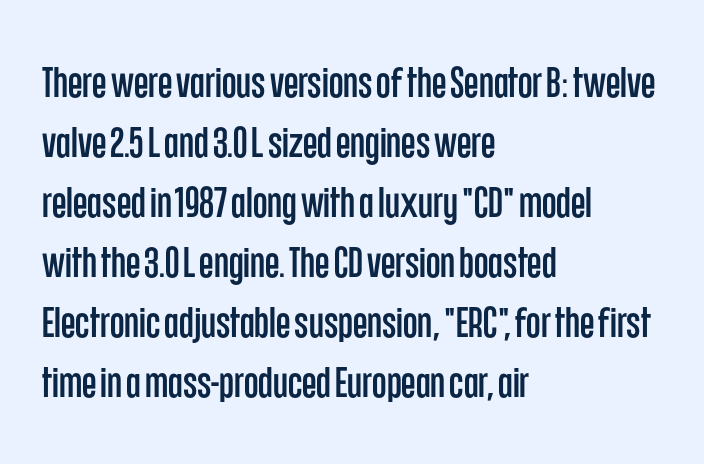
Is this a sans? Yes — the strokes have no serifs. If you measured baseline to baseline, you'd find a middling distance. Only glyphs here, with clear space below each row. Layout note: lines flush left.
